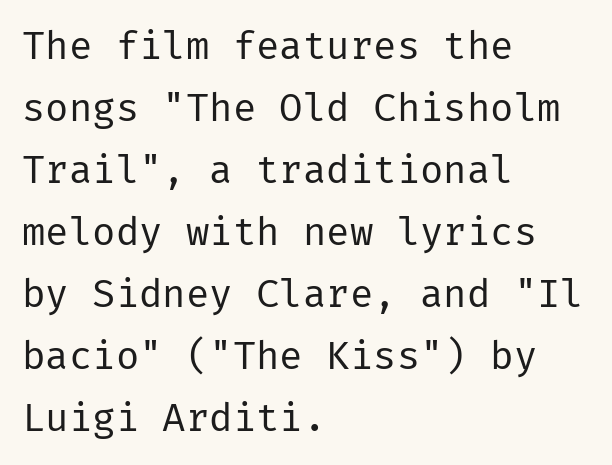
The image shows 39 px regular-weight sans-serif type, upright; set left-aligned, normal line spacing (1.59x), normal letter spacing, not underlined; low stroke contrast and a medium x-height.
